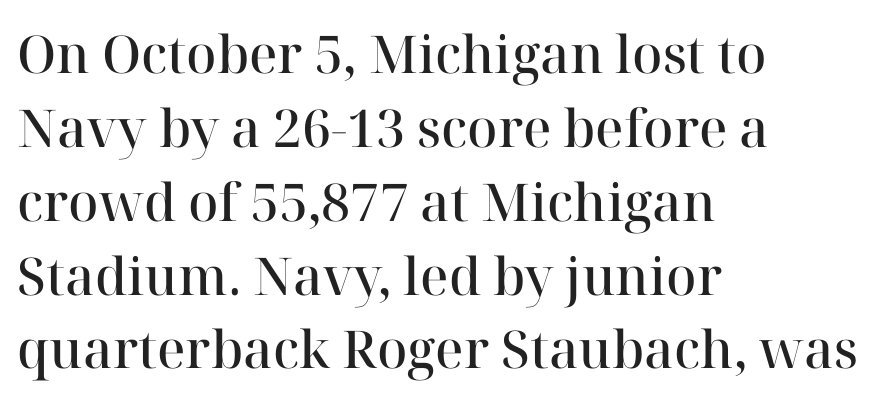
Q: Is the text bold? A: Semi-bold.
Q: Is the text italic (slanted)? A: No, it is upright.
Q: Is the typeface a serif or a sans-serif typeface? A: Serif.
Q: Is the text underlined? A: No.
Q: How is the paragraph aligned? A: Left-aligned.
Q: Is the spacing between letters normal or unusually wide? A: Normal.
Q: Is the spacing between lines tight, normal or loose? A: Normal.
Q: Width (condensed, normal, or wide)? A: Normal.
Q: Stroke contrast? A: High.
Q: x-height? A: Medium.
Q: Monospaced? A: No.
